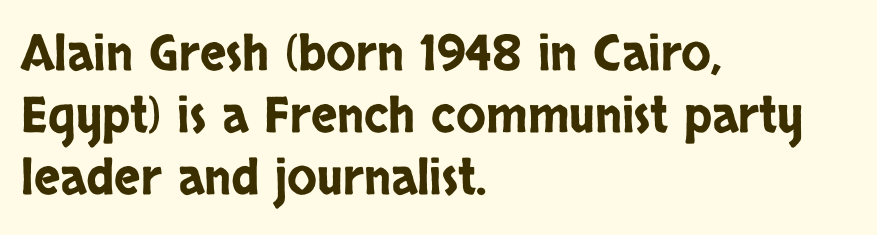
Q: Is the text italic (slanted)? A: No, it is upright.
Q: Is the typeface a serif or a sans-serif typeface? A: Sans-serif.
Q: Is the text underlined? A: No.
Q: How is the paragraph aligned? A: Left-aligned.
Q: Is the spacing between letters normal or unusually wide? A: Normal.
Q: Is the spacing between lines tight, normal or loose? A: Normal.
Q: Width (condensed, normal, or wide)? A: Condensed.
Q: Stroke contrast? A: Low.
Q: x-height? A: Large.
Q: Monospaced? A: No.
